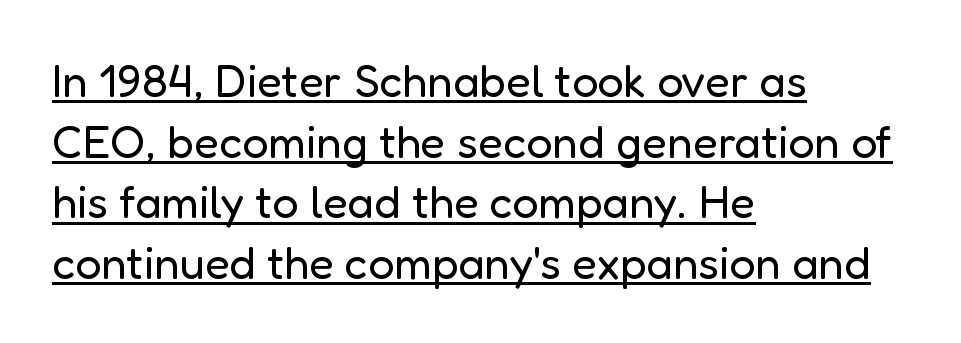
Q: Is the text bold? A: No.
Q: Is the text italic (slanted)? A: No, it is upright.
Q: Is the typeface a serif or a sans-serif typeface? A: Sans-serif.
Q: Is the text underlined? A: Yes.
Q: How is the paragraph aligned? A: Left-aligned.
Q: Is the spacing between letters normal or unusually wide? A: Normal.
Q: Is the spacing between lines tight, normal or loose? A: Normal.
Q: Width (condensed, normal, or wide)? A: Normal.
Q: Stroke contrast? A: Low.
Q: x-height? A: Medium.
Q: Monospaced? A: No.
